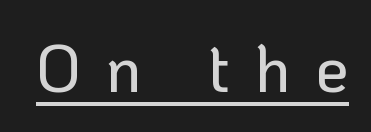
{"serif": "no", "italic": "no", "width": "normal", "stroke_contrast": "low", "x_height": "medium", "monospaced": "no", "underline": "yes", "letter_spacing": "wide", "letter_spacing_em": 0.37, "glyph_px": 66}
